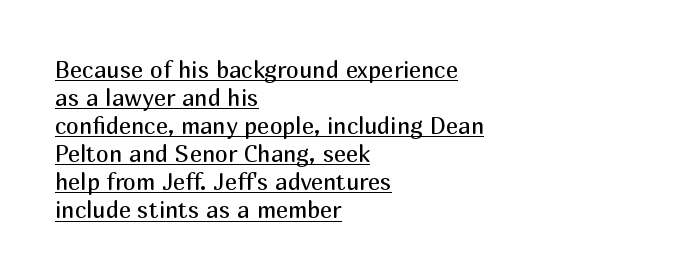
{"italic": "no", "bold": "no", "underline": "yes", "align": "left", "line_spacing_ratio": 1.22, "letter_spacing": "normal", "letter_spacing_em": 0.0, "glyph_px": 23}
